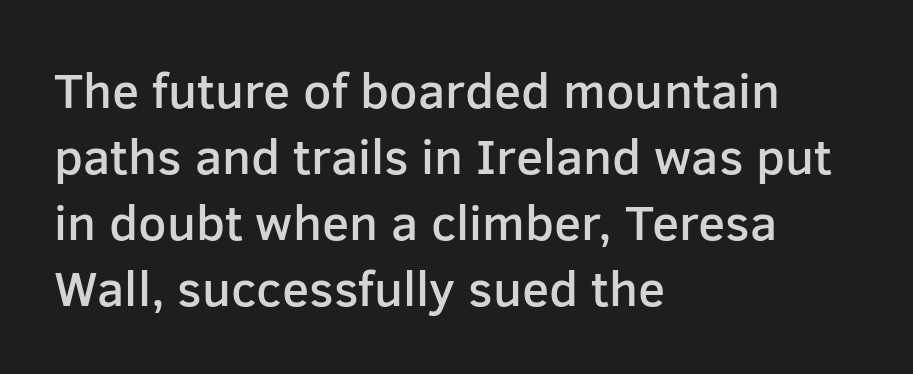
Q: Is the text bold? A: Semi-bold.
Q: Is the text italic (slanted)? A: No, it is upright.
Q: Is the typeface a serif or a sans-serif typeface? A: Sans-serif.
Q: Is the text underlined? A: No.
Q: How is the paragraph aligned? A: Left-aligned.
Q: Is the spacing between letters normal or unusually wide? A: Normal.
Q: Is the spacing between lines tight, normal or loose? A: Normal.
Q: Width (condensed, normal, or wide)? A: Normal.
Q: Stroke contrast? A: Low.
Q: x-height? A: Medium.
Q: Monospaced? A: No.
